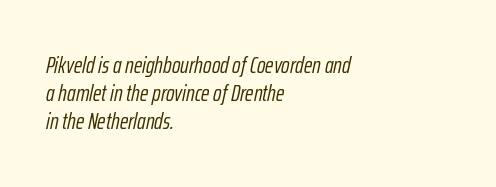
{"italic": "yes", "lean": "right", "slant_degrees": 12, "bold": "no", "underline": "no", "align": "left", "line_spacing_ratio": 1.22, "letter_spacing": "normal", "letter_spacing_em": 0.0, "glyph_px": 23}
